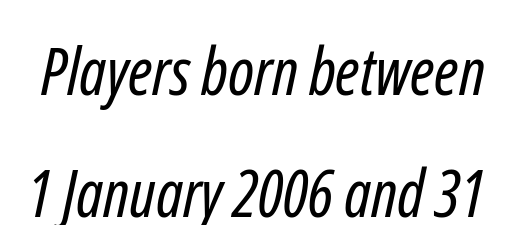
Q: Is the text bold? A: No.
Q: Is the typeface a serif or a sans-serif typeface? A: Sans-serif.
Q: Is the text underlined? A: No.
Q: Is the spacing between letters normal or unusually wide? A: Normal.
Q: Width (condensed, normal, or wide)? A: Condensed.
Q: Stroke contrast? A: Low.
Q: x-height? A: Medium.
Q: Monospaced? A: No.
